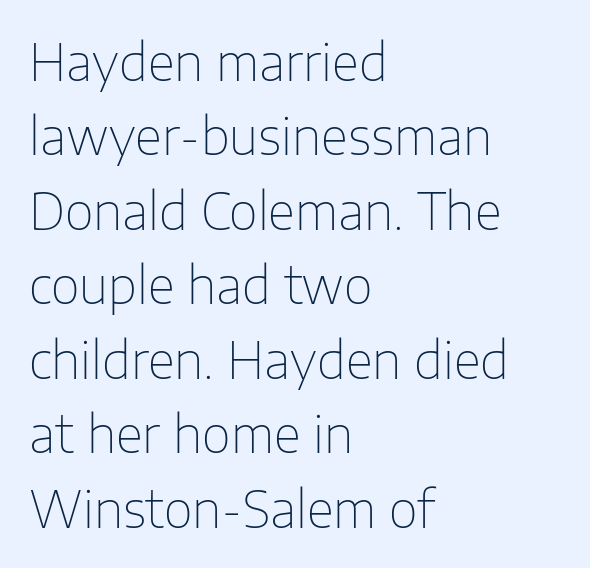
{"serif": "no", "italic": "no", "bold": "no", "weight": "thin", "width": "normal", "stroke_contrast": "low", "x_height": "medium", "monospaced": "no", "underline": "no", "align": "left", "line_spacing": "normal", "line_spacing_ratio": 1.49, "letter_spacing": "normal", "letter_spacing_em": 0.0, "glyph_px": 50}
